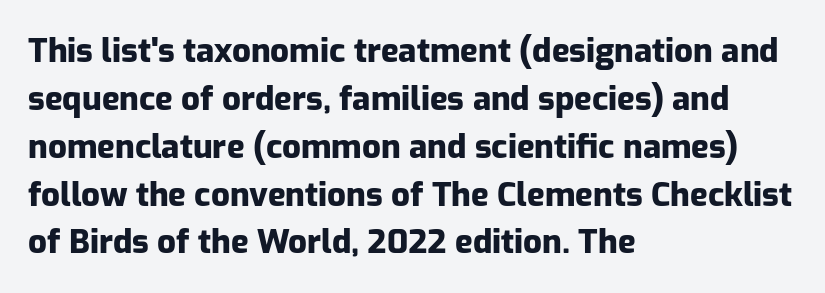
{"serif": "no", "italic": "no", "bold": "yes", "weight": "heavy", "width": "normal", "stroke_contrast": "low", "x_height": "medium", "monospaced": "no", "underline": "no", "align": "left", "line_spacing": "normal", "line_spacing_ratio": 1.45, "letter_spacing": "normal", "letter_spacing_em": 0.0, "glyph_px": 33}
